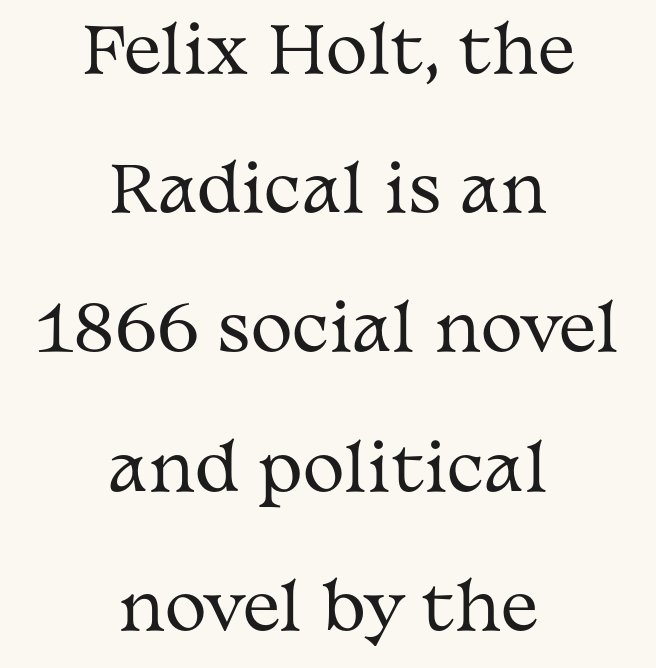
{"serif": "yes", "italic": "no", "bold": "no", "weight": "regular", "width": "wide", "stroke_contrast": "medium", "x_height": "medium", "monospaced": "no", "underline": "no", "align": "center", "line_spacing": "loose", "line_spacing_ratio": 2.21, "letter_spacing": "normal", "letter_spacing_em": 0.0, "glyph_px": 63}
